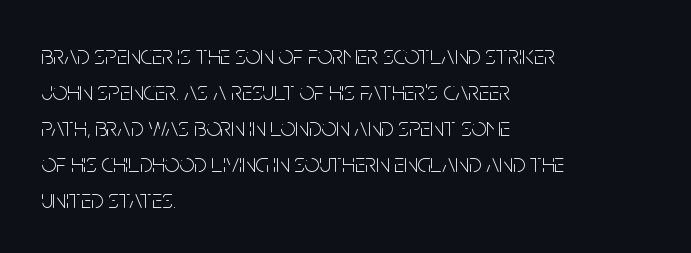
Q: Is the text bold? A: No.
Q: Is the text italic (slanted)? A: No, it is upright.
Q: Is the text underlined? A: No.
Q: How is the paragraph aligned? A: Left-aligned.
Q: Is the spacing between letters normal or unusually wide? A: Normal.
Q: Is the spacing between lines tight, normal or loose? A: Normal.
